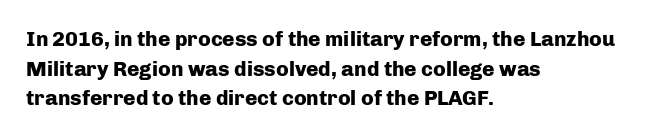
{"italic": "no", "bold": "yes", "underline": "no", "align": "left", "line_spacing": "normal", "line_spacing_ratio": 1.41, "letter_spacing": "normal", "letter_spacing_em": 0.0, "glyph_px": 21}
